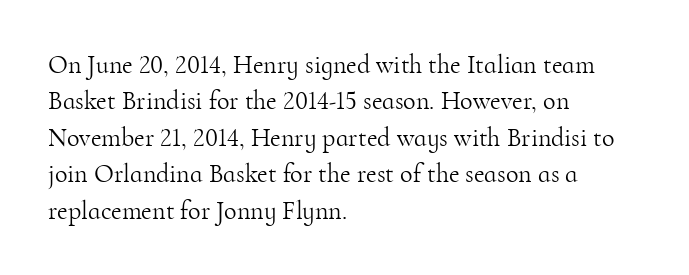
The image shows 26 px text type, upright; set left-aligned, normal line spacing (1.4x), normal letter spacing, not underlined.
